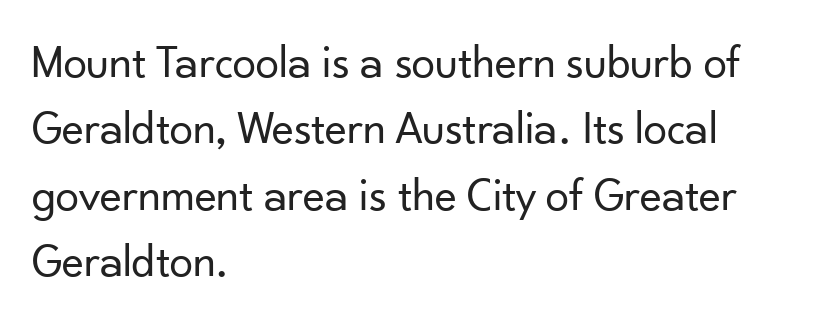
{"serif": "no", "italic": "no", "bold": "no", "weight": "regular", "width": "normal", "stroke_contrast": "low", "x_height": "small", "monospaced": "no", "underline": "no", "align": "left", "line_spacing": "normal", "line_spacing_ratio": 1.41, "letter_spacing": "normal", "letter_spacing_em": 0.0, "glyph_px": 47}
